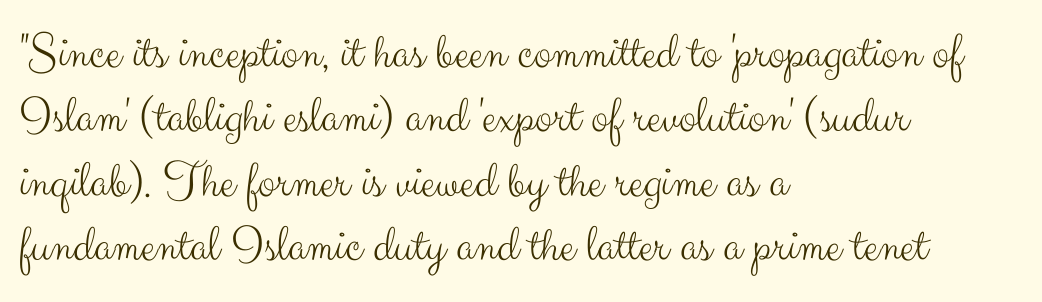
This rendering employs a face without finishing strokes, i.e., a sans-serif. The rendering anchors every line to the left-hand side. Here the designer chose a conventional face with non-uniform glyph widths. Glance below the letters and you will spot only blank space.
